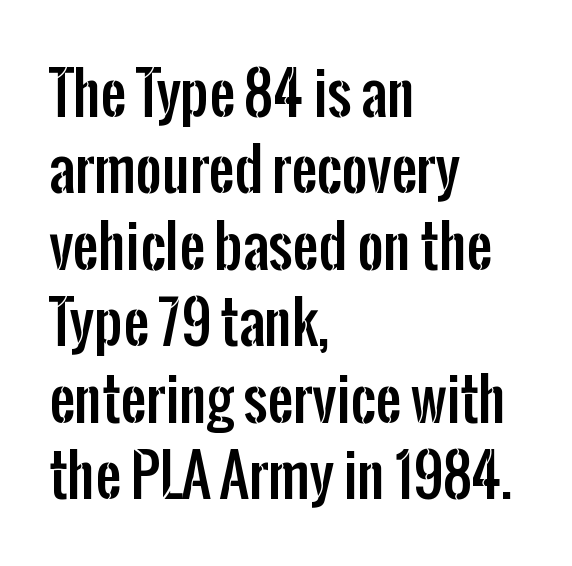
The image shows 57 px condensed sans-serif type, upright; set left-aligned, normal line spacing (1.34x), normal letter spacing, not underlined; low stroke contrast and a medium x-height.
